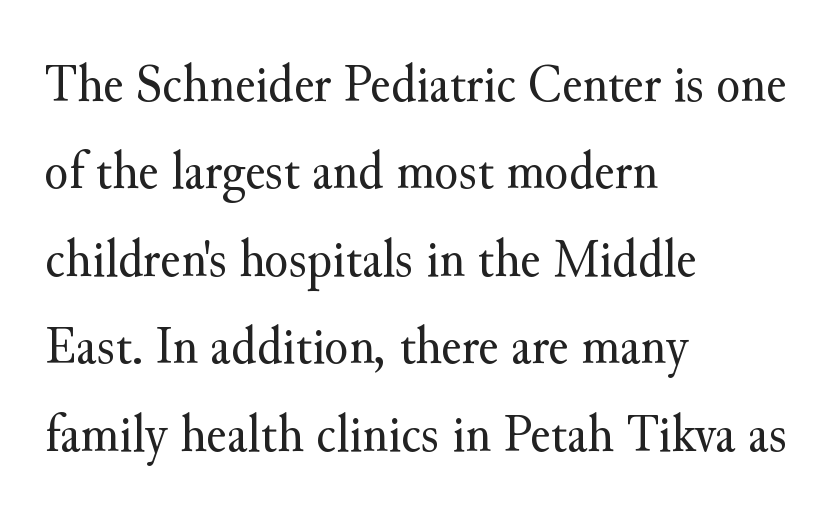
{"serif": "yes", "italic": "no", "bold": "no", "weight": "regular", "width": "normal", "stroke_contrast": "medium", "x_height": "small", "monospaced": "no", "underline": "no", "align": "left", "line_spacing": "normal", "line_spacing_ratio": 1.59, "letter_spacing": "normal", "letter_spacing_em": 0.0, "glyph_px": 55}
